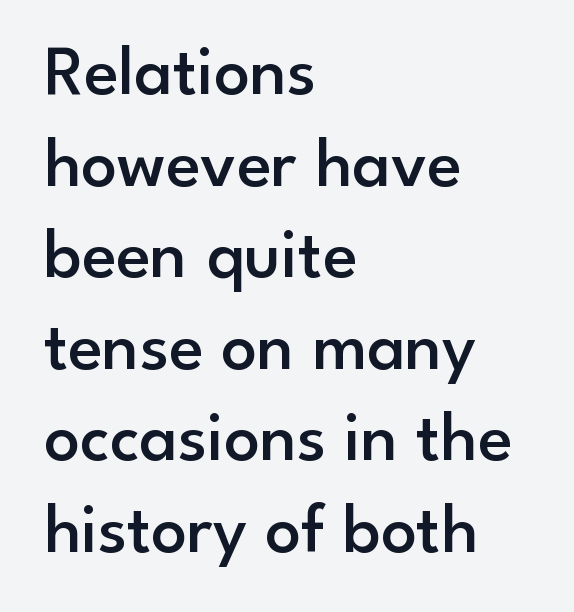
The image shows 71 px semibold sans-serif type, upright; set left-aligned, normal line spacing (1.29x), normal letter spacing, not underlined; low stroke contrast and a small x-height.
